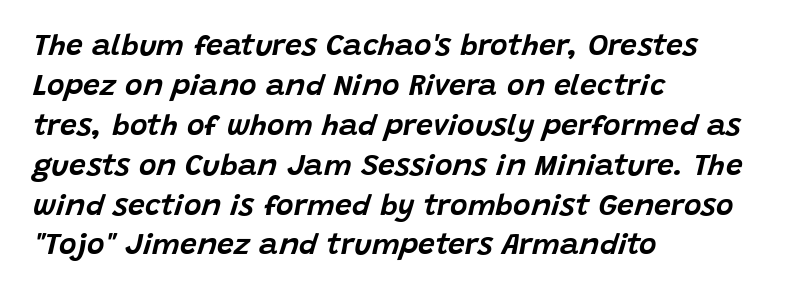
{"italic": "yes", "lean": "right", "slant_degrees": 15, "width": "normal", "stroke_contrast": "low", "x_height": "large", "monospaced": "no", "underline": "no", "align": "left", "line_spacing": "normal", "line_spacing_ratio": 1.33, "letter_spacing": "normal", "letter_spacing_em": 0.0, "glyph_px": 30}
